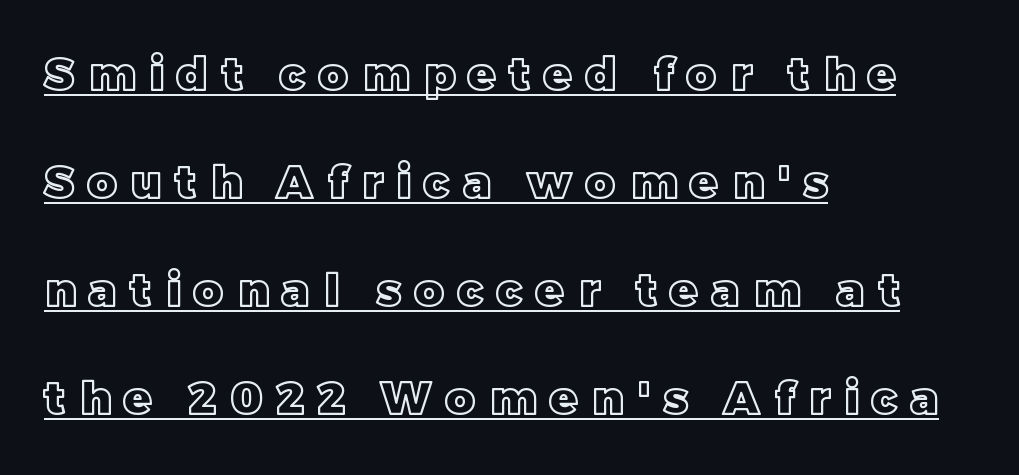
Q: Is the text italic (slanted)? A: No, it is upright.
Q: Is the text underlined? A: Yes.
Q: How is the paragraph aligned? A: Left-aligned.
Q: Is the spacing between letters normal or unusually wide? A: Unusually wide.
Q: Is the spacing between lines tight, normal or loose? A: Loose.
Q: Width (condensed, normal, or wide)? A: Normal.
Q: x-height? A: Large.
Q: Monospaced? A: No.
